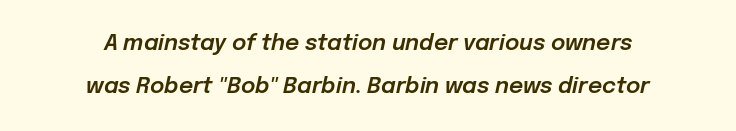
The line texture is even and compact thanks to regular tracking. The specimen omits any rule beneath the text block's lines. Posture: slanted. Reading down the block, each line starts at a different indent, mirrored at its end. Leading: increased.
